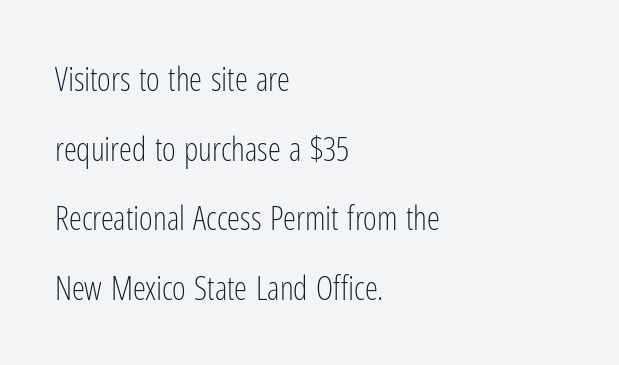
Horizontal bands of white between lines are thick stripes. No letter is thick-stroked: the sample isn't bold. Short note: letters normally spaced. Does the lettering tilt? It doesn't — this is upright. This sample is left-justified, so line endings fall wherever the words run out.
